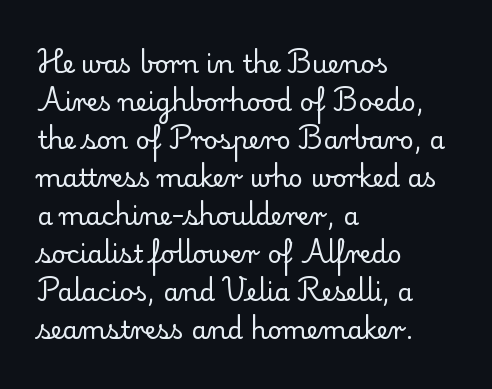
The image shows 25 px text type, upright; set left-aligned, normal line spacing (1.52x), normal letter spacing, not underlined.
